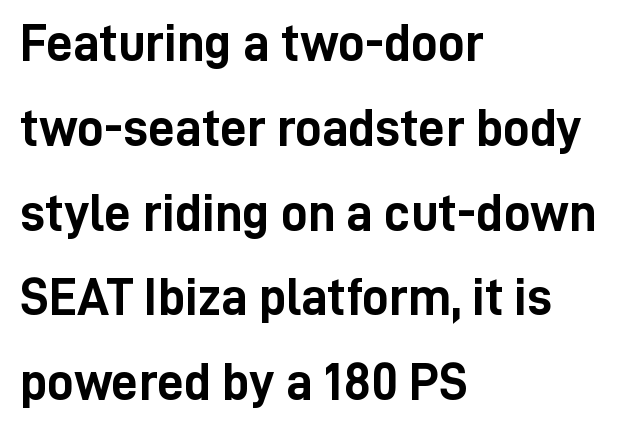
{"serif": "no", "italic": "no", "bold": "yes", "weight": "semibold", "width": "condensed", "stroke_contrast": "low", "x_height": "medium", "monospaced": "no", "underline": "no", "align": "left", "line_spacing": "normal", "line_spacing_ratio": 1.6, "letter_spacing": "normal", "letter_spacing_em": 0.0, "glyph_px": 53}
